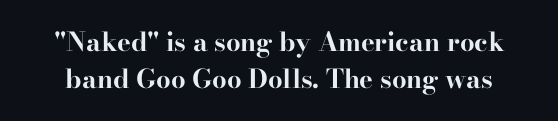
Q: Is the text bold? A: Yes.
Q: Is the text italic (slanted)? A: No, it is upright.
Q: Is the text underlined? A: No.
Q: Is the spacing between letters normal or unusually wide? A: Normal.
Q: Is the spacing between lines tight, normal or loose? A: Normal.
